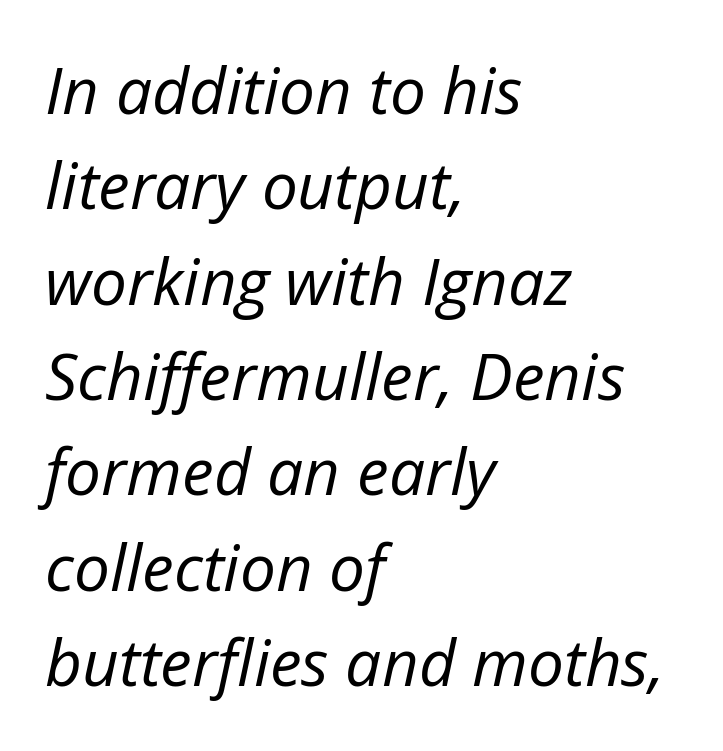
The image shows 64 px regular-weight type, italic (leaning right); set left-aligned, normal line spacing (1.49x), normal letter spacing, not underlined; low stroke contrast and a medium x-height.
